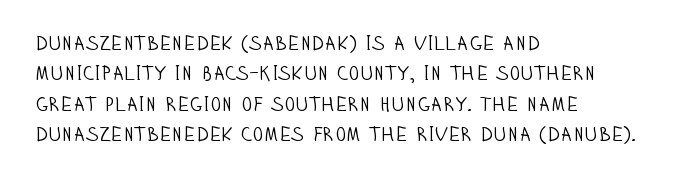
The typesetting does not lean heavy: it is not bold. Words appear dense and cohesive because spacing is normal. Every character sits straight up, as roman type does. What's the leading like? Ordinary, nothing unusual. Glance below the letters and you will spot only blank space.
